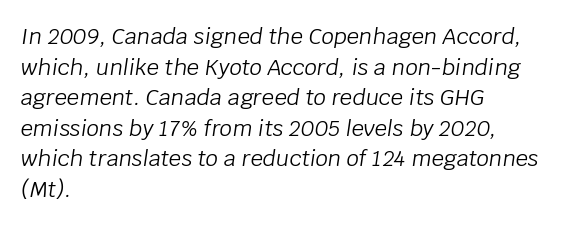
The words here are not underlined. The block of text has a typical density, with ordinary space between rows. The rendering applies a slant to the glyphs. Caption: multi-line text, flush left, ragged right. Inter-character spacing is left at the font's built-in metrics. Weight class: somewhere from thin through regular.
